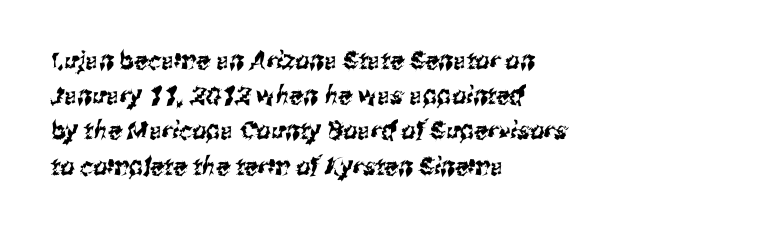
Q: Is the text underlined? A: No.
Q: How is the paragraph aligned? A: Left-aligned.
Q: Is the spacing between letters normal or unusually wide? A: Normal.
Q: Is the spacing between lines tight, normal or loose? A: Normal.
